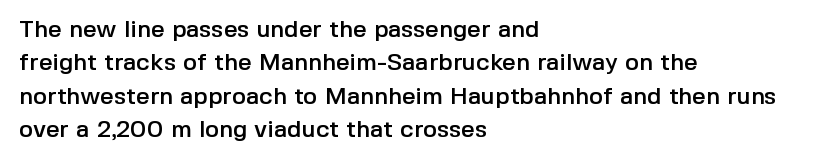
{"italic": "no", "underline": "no", "align": "left", "line_spacing": "normal", "line_spacing_ratio": 1.39, "letter_spacing": "normal", "letter_spacing_em": 0.0, "glyph_px": 24}
